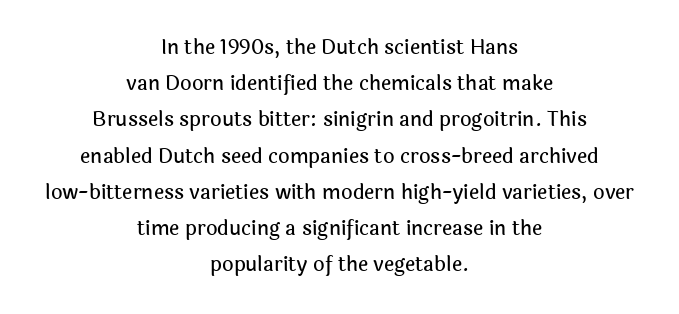
The text block is weighted toward neither margin, spreading evenly from the middle. Check the space under the baseline: it is left empty. Short note: letters normally spaced. This sample uses an upright cut, with every glyph sitting square on the baseline.
